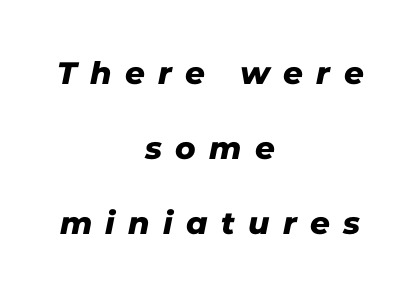
Q: Is the typeface a serif or a sans-serif typeface? A: Sans-serif.
Q: Is the text underlined? A: No.
Q: How is the paragraph aligned? A: Centered.
Q: Is the spacing between letters normal or unusually wide? A: Unusually wide.
Q: Is the spacing between lines tight, normal or loose? A: Loose.
Q: Width (condensed, normal, or wide)? A: Normal.
Q: Stroke contrast? A: Low.
Q: x-height? A: Medium.
Q: Monospaced? A: No.
